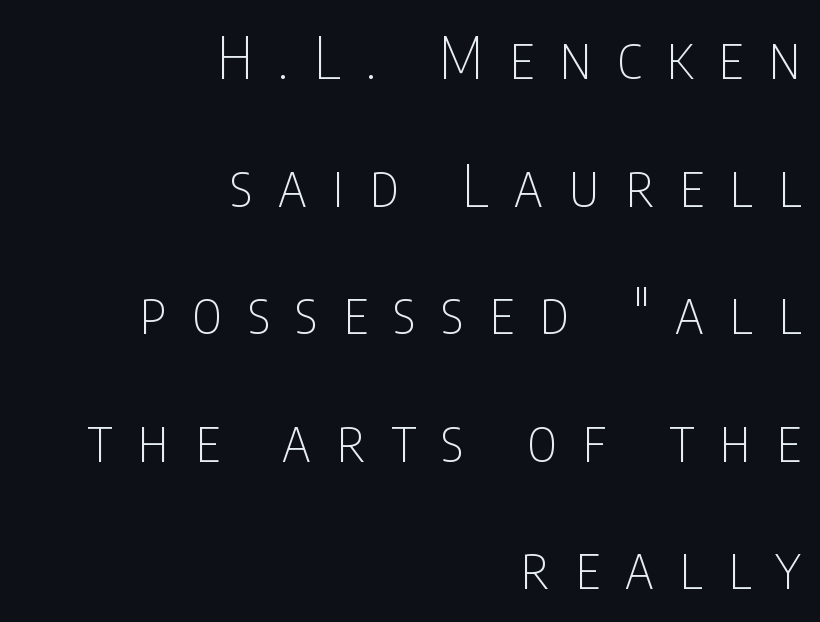
Q: Is the text bold? A: No.
Q: Is the text italic (slanted)? A: No, it is upright.
Q: Is the typeface a serif or a sans-serif typeface? A: Sans-serif.
Q: Is the text underlined? A: No.
Q: How is the paragraph aligned? A: Right-aligned.
Q: Is the spacing between letters normal or unusually wide? A: Unusually wide.
Q: Is the spacing between lines tight, normal or loose? A: Loose.
Q: Width (condensed, normal, or wide)? A: Condensed.
Q: Stroke contrast? A: Low.
Q: x-height? A: Large.
Q: Monospaced? A: No.
